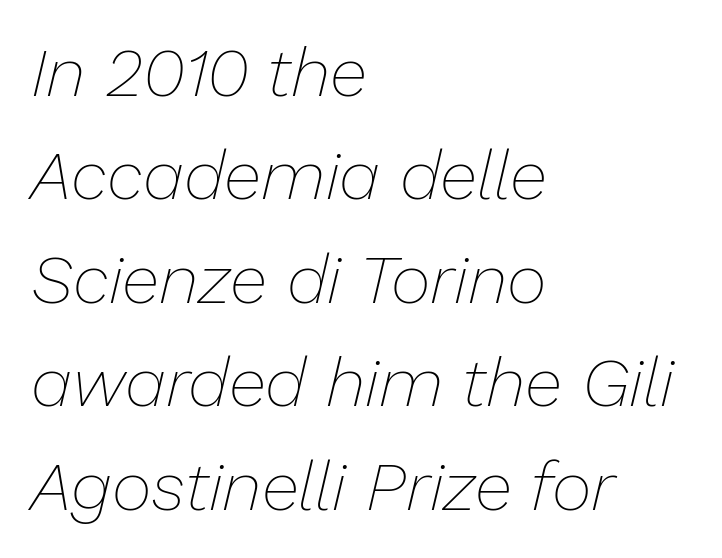
Varying glyph widths throughout — classic text-font behaviour. Line spacing here is normal. The specimen omits any rule beneath the text block's lines. All the whitespace from short lines collects on the right. Is the letter spacing exaggerated? No — it looks like the ordinary default.
